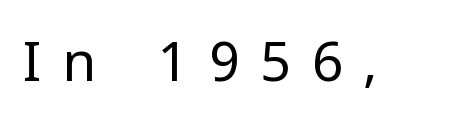
Q: Is the text bold? A: No.
Q: Is the text italic (slanted)? A: No, it is upright.
Q: Is the typeface a serif or a sans-serif typeface? A: Sans-serif.
Q: Is the text underlined? A: No.
Q: Is the spacing between letters normal or unusually wide? A: Unusually wide.
Q: Width (condensed, normal, or wide)? A: Normal.
Q: Stroke contrast? A: Low.
Q: x-height? A: Medium.
Q: Monospaced? A: No.
